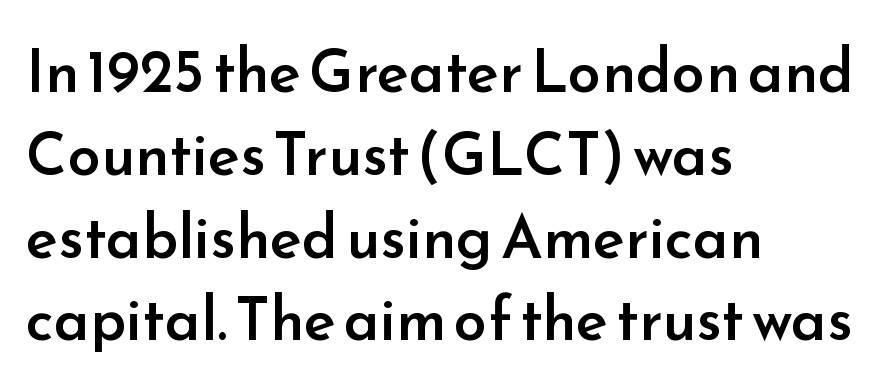
Q: Is the text bold? A: Semi-bold.
Q: Is the text italic (slanted)? A: No, it is upright.
Q: Is the typeface a serif or a sans-serif typeface? A: Sans-serif.
Q: Is the text underlined? A: No.
Q: How is the paragraph aligned? A: Left-aligned.
Q: Is the spacing between letters normal or unusually wide? A: Normal.
Q: Is the spacing between lines tight, normal or loose? A: Normal.
Q: Width (condensed, normal, or wide)? A: Normal.
Q: Stroke contrast? A: Low.
Q: x-height? A: Small.
Q: Monospaced? A: No.
